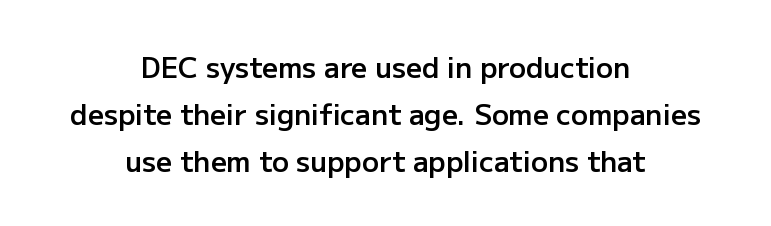
{"serif": "no", "italic": "no", "bold": "semi", "weight": "semibold", "width": "normal", "stroke_contrast": "low", "x_height": "medium", "monospaced": "no", "underline": "no", "align": "center", "line_spacing": "normal", "line_spacing_ratio": 1.67, "letter_spacing": "normal", "letter_spacing_em": 0.0, "glyph_px": 28}
